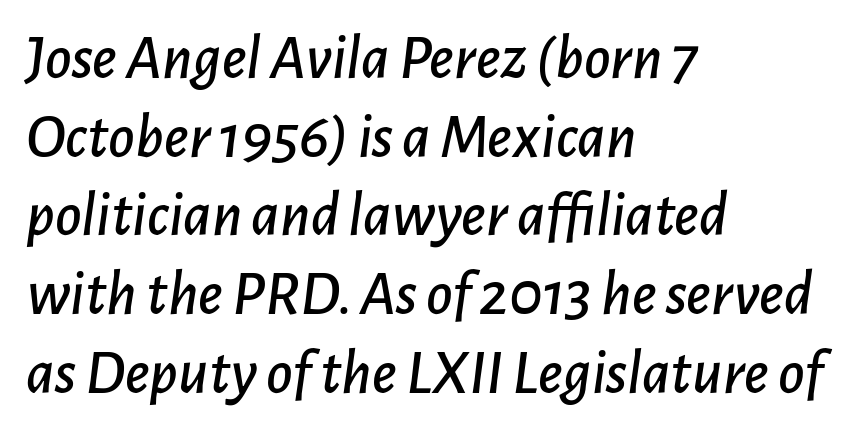
Q: Is the text italic (slanted)? A: Yes, it leans right by about 7 degrees.
Q: Is the text underlined? A: No.
Q: How is the paragraph aligned? A: Left-aligned.
Q: Is the spacing between letters normal or unusually wide? A: Normal.
Q: Width (condensed, normal, or wide)? A: Normal.
Q: Stroke contrast? A: Low.
Q: x-height? A: Medium.
Q: Monospaced? A: No.
